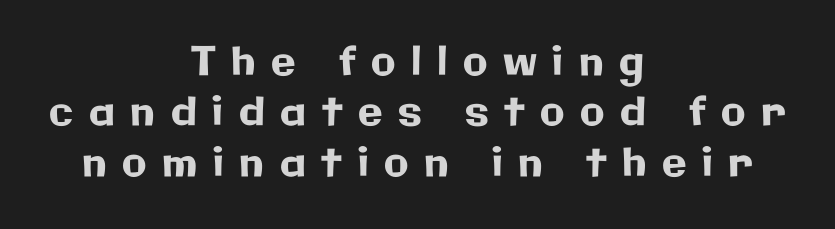
Q: Is the text italic (slanted)? A: No, it is upright.
Q: Is the typeface a serif or a sans-serif typeface? A: Sans-serif.
Q: Is the text underlined? A: No.
Q: How is the paragraph aligned? A: Centered.
Q: Is the spacing between letters normal or unusually wide? A: Unusually wide.
Q: Is the spacing between lines tight, normal or loose? A: Normal.
Q: Width (condensed, normal, or wide)? A: Normal.
Q: Stroke contrast? A: Low.
Q: x-height? A: Medium.
Q: Monospaced? A: No.
